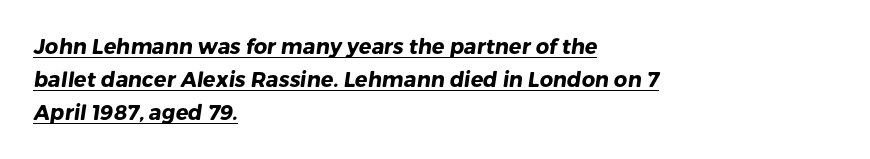
You'd pick this weight for a headline — it's a proper bold. The specimen includes a rule beneath the text block's lines. Compared with typical body copy, the letter spacing here is the same. The leading is moderate, giving the passage an even texture. Short and long lines alike share a common starting point at left.
